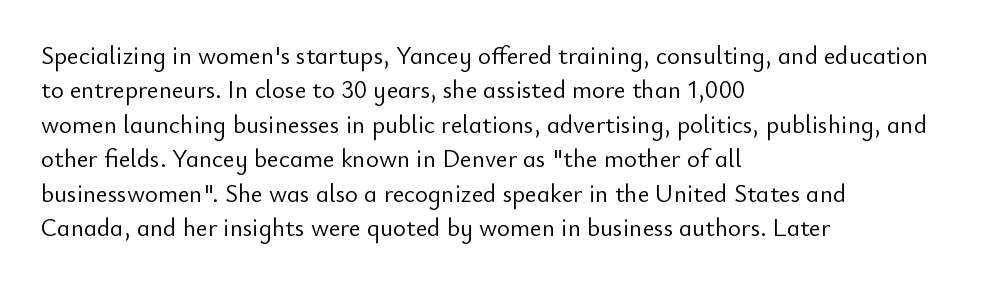
Spacing between characters is what you'd get straight out of the box. The passage shown is not underscored anywhere. The lines in this sample share a left origin and differ only in where they stop. The lines sit at an ordinary, default distance from one another. Is the type heavy? It reads as light-to-regular instead.
